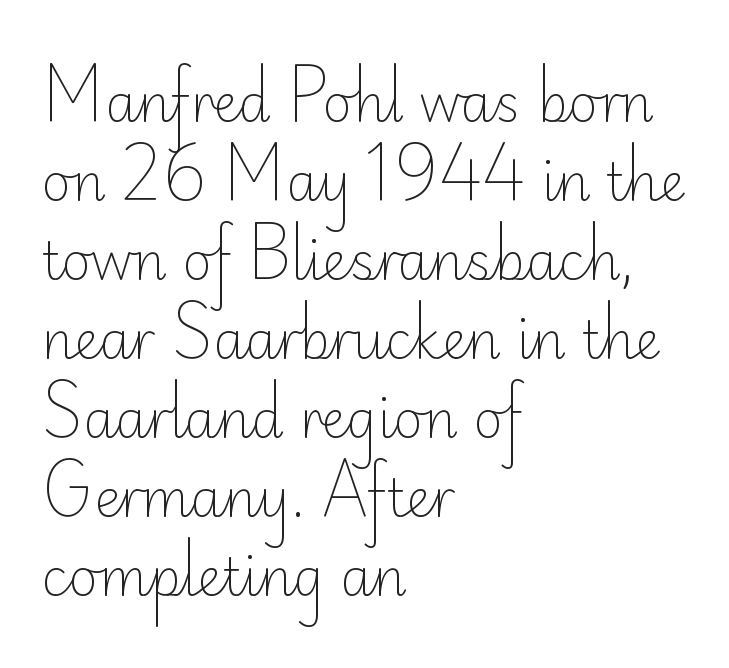
Q: Is the text bold? A: No.
Q: Is the text italic (slanted)? A: No, it is upright.
Q: Is the typeface a serif or a sans-serif typeface? A: Sans-serif.
Q: Is the text underlined? A: No.
Q: How is the paragraph aligned? A: Left-aligned.
Q: Is the spacing between letters normal or unusually wide? A: Normal.
Q: Is the spacing between lines tight, normal or loose? A: Normal.
Q: Width (condensed, normal, or wide)? A: Normal.
Q: Stroke contrast? A: Low.
Q: x-height? A: Small.
Q: Monospaced? A: No.
